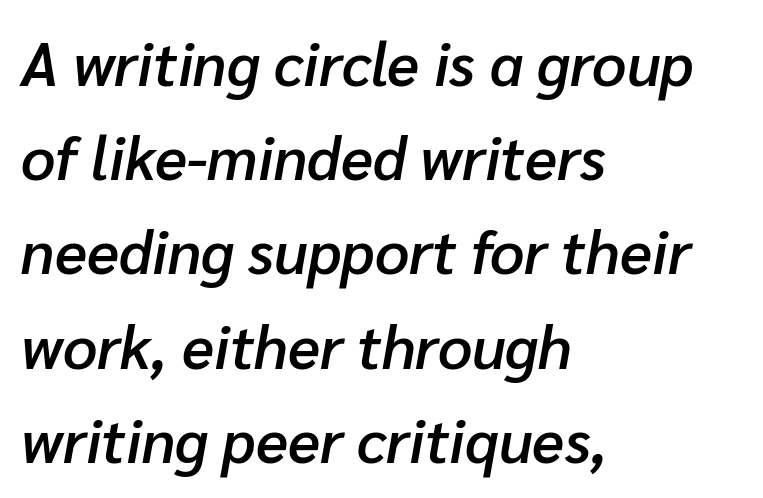
Lines of text with bare space underneath. Spacing between characters is what you'd get straight out of the box. Quick note: interline space is typical. Is the type bold? Partly — it's a semibold, heavier than regular but not fully bold.
